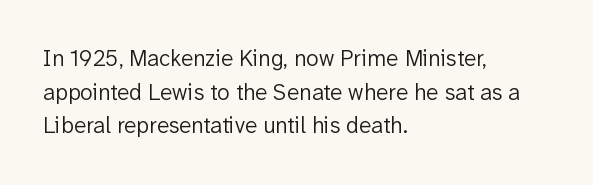
The image shows 23 px text type, upright; set left-aligned, normal line spacing (1.46x), normal letter spacing, not underlined.
